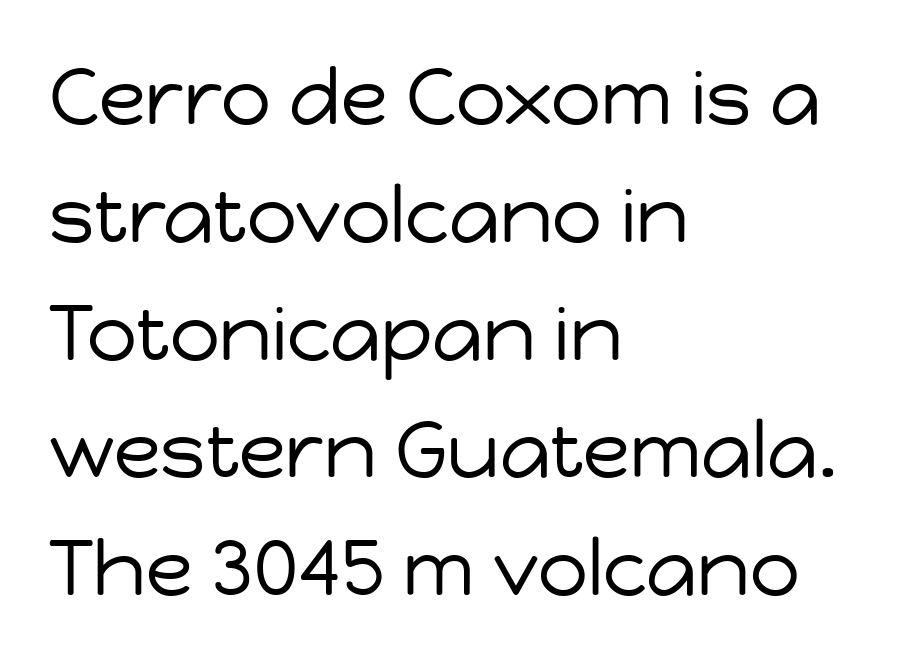
The image shows 78 px regular-weight sans-serif type, upright; set left-aligned, normal line spacing (1.51x), normal letter spacing, not underlined; low stroke contrast and a medium x-height.
